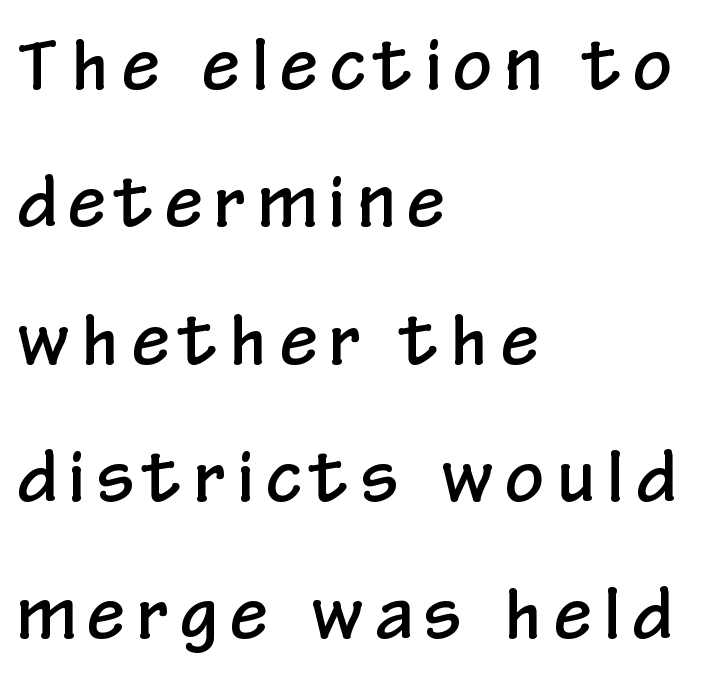
{"serif": "no", "italic": "no", "width": "condensed", "stroke_contrast": "low", "x_height": "medium", "monospaced": "no", "underline": "no", "align": "left", "line_spacing": "loose", "line_spacing_ratio": 2.05, "letter_spacing": "wide", "letter_spacing_em": 0.2, "glyph_px": 67}
